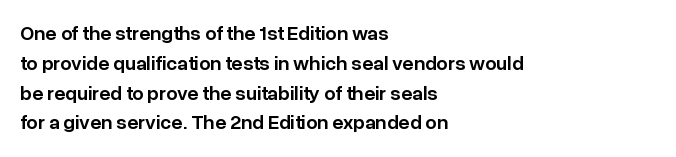
Q: Is the text bold? A: Semi-bold.
Q: Is the text italic (slanted)? A: No, it is upright.
Q: Is the text underlined? A: No.
Q: How is the paragraph aligned? A: Left-aligned.
Q: Is the spacing between letters normal or unusually wide? A: Normal.
Q: Is the spacing between lines tight, normal or loose? A: Normal.
